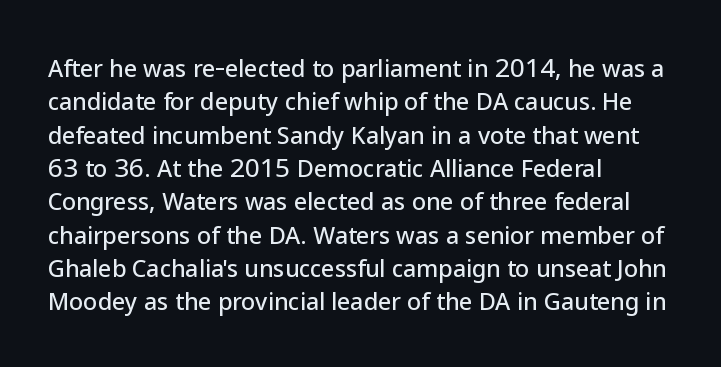
{"italic": "no", "underline": "no", "align": "left", "line_spacing": "normal", "line_spacing_ratio": 1.45, "letter_spacing": "normal", "letter_spacing_em": 0.0, "glyph_px": 23}
